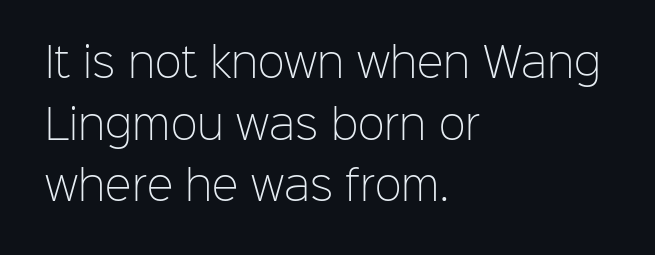
Regarding serifs, this sample does without them. The ragged edge is on the right, which tells us the setting is flush left. The letters advance in unequal steps, a hallmark of proportional type. This rendering leaves character spacing at its baseline value. One glance says typical: line gaps are just what's usual. The strokes are not fattened; the text isn't bold.
